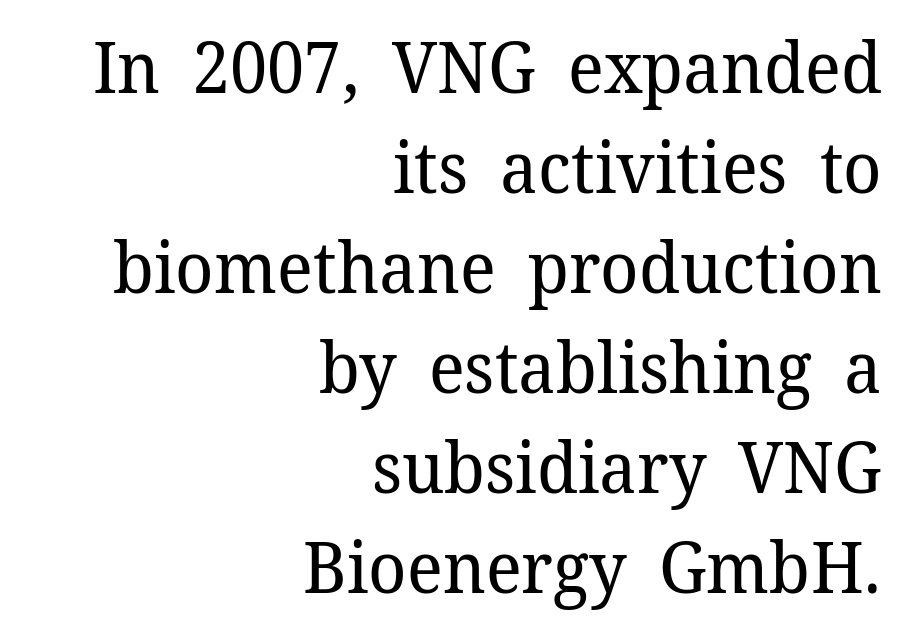
Q: Is the text bold? A: No.
Q: Is the text italic (slanted)? A: No, it is upright.
Q: Is the typeface a serif or a sans-serif typeface? A: Serif.
Q: Is the text underlined? A: No.
Q: How is the paragraph aligned? A: Right-aligned.
Q: Is the spacing between letters normal or unusually wide? A: Normal.
Q: Is the spacing between lines tight, normal or loose? A: Normal.
Q: Width (condensed, normal, or wide)? A: Normal.
Q: Stroke contrast? A: Low.
Q: x-height? A: Medium.
Q: Monospaced? A: No.
